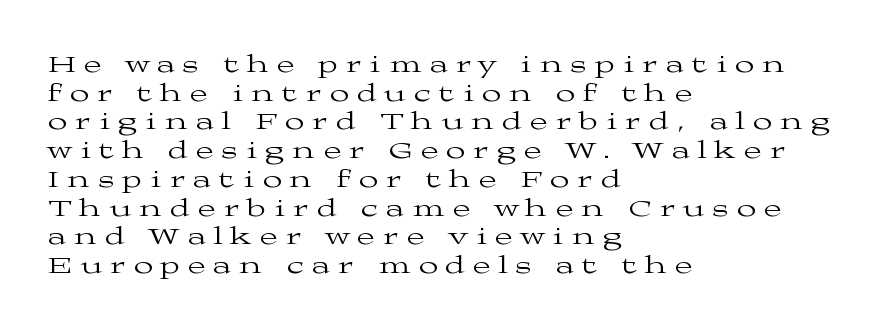
Q: Is the text bold? A: No.
Q: Is the text italic (slanted)? A: No, it is upright.
Q: Is the text underlined? A: No.
Q: How is the paragraph aligned? A: Left-aligned.
Q: Is the spacing between letters normal or unusually wide? A: Unusually wide.
Q: Is the spacing between lines tight, normal or loose? A: Tight.
